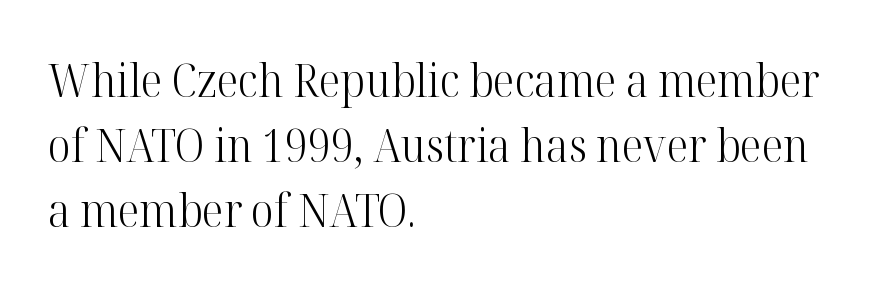
The image shows 45 px light serif type, upright; set left-aligned, normal line spacing (1.45x), normal letter spacing, not underlined; high stroke contrast and a medium x-height.
